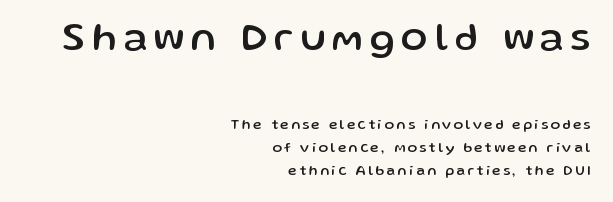
The image shows 39 px sans-serif type, upright; set right-aligned, normal line spacing (1.65x), not underlined; the first (top) block is 2.79x larger; low stroke contrast and a medium x-height.
